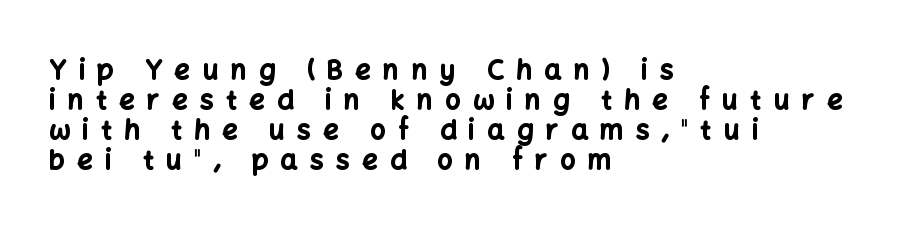
Q: Is the text bold? A: Yes.
Q: Is the text italic (slanted)? A: No, it is upright.
Q: Is the text underlined? A: No.
Q: How is the paragraph aligned? A: Left-aligned.
Q: Is the spacing between letters normal or unusually wide? A: Unusually wide.
Q: Is the spacing between lines tight, normal or loose? A: Tight.
